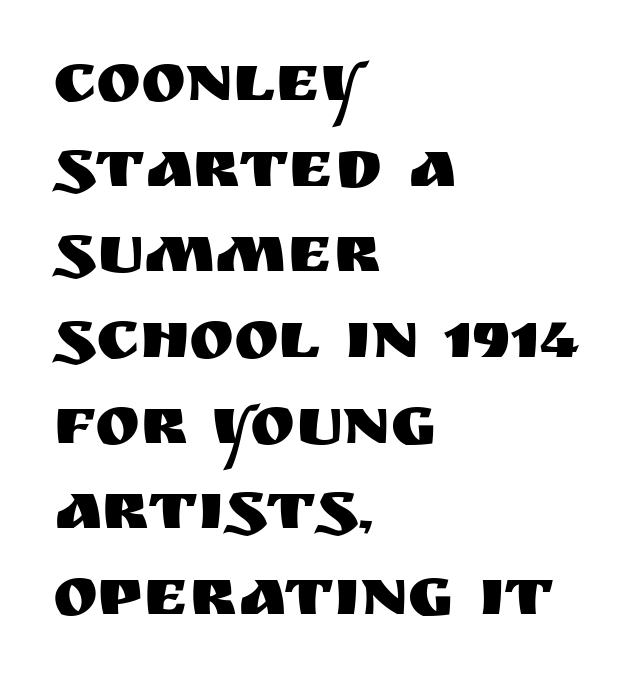
Looks like regular typesetting: each glyph gets only the width it needs. The specimen reads as upright at a glance. Unmarked baselines from the first word to the last. The line texture is even and compact thanks to regular tracking. In CSS terms this would be text-align: left.
